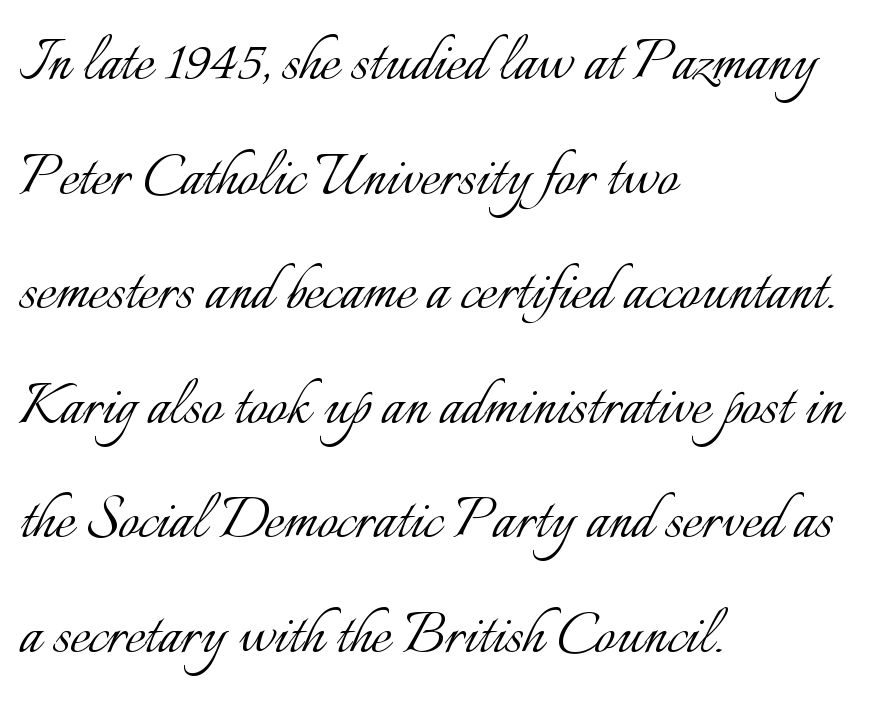
The image shows 73 px light type; set left-aligned, normal line spacing (1.57x), normal letter spacing, not underlined; low stroke contrast and a small x-height.
